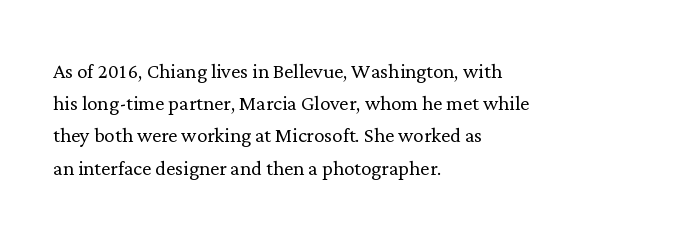
The image shows 26 px text type, upright; set left-aligned, line spacing 1.24x, normal letter spacing, not underlined.
